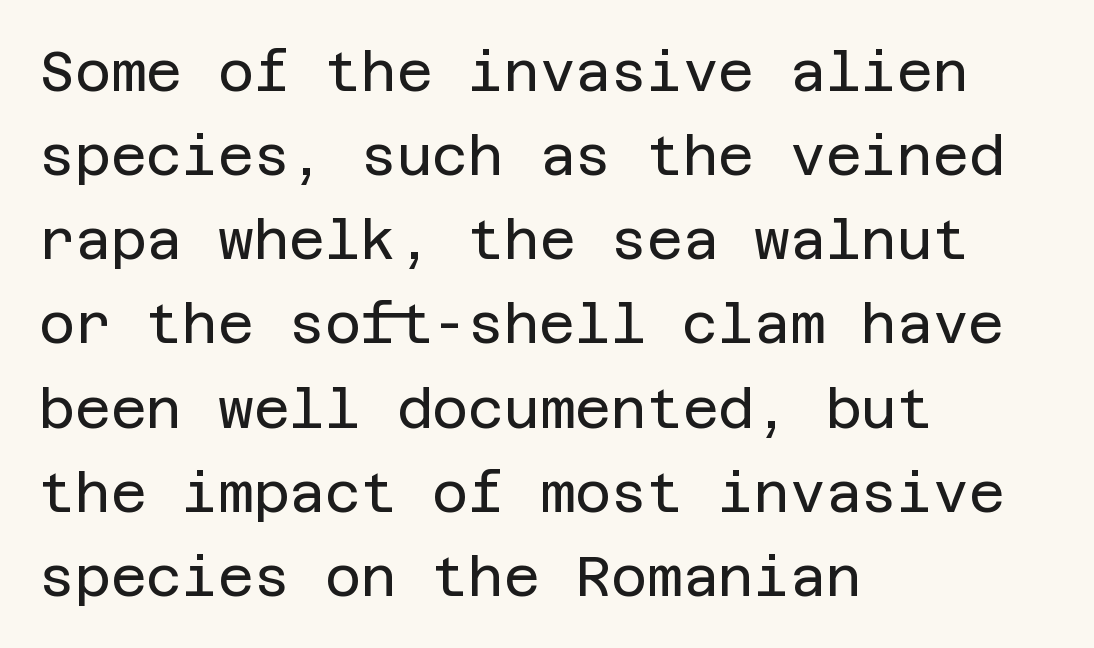
{"serif": "no", "italic": "no", "bold": "no", "weight": "regular", "width": "normal", "stroke_contrast": "low", "x_height": "large", "underline": "no", "align": "left", "line_spacing": "normal", "line_spacing_ratio": 1.53, "letter_spacing": "normal", "letter_spacing_em": 0.0, "glyph_px": 55}
